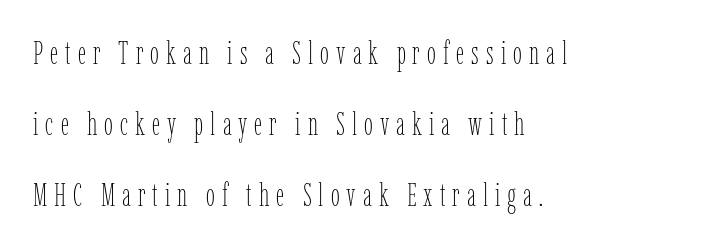
Alignment: flush left. Character widths vary here, with narrow letters taking less room than wide ones. Glyph-to-glyph distance is far greater than everyday printed text. Weight: regular or lighter. Quick note: interline space is abundant. In terms of posture, this sample is upright.
